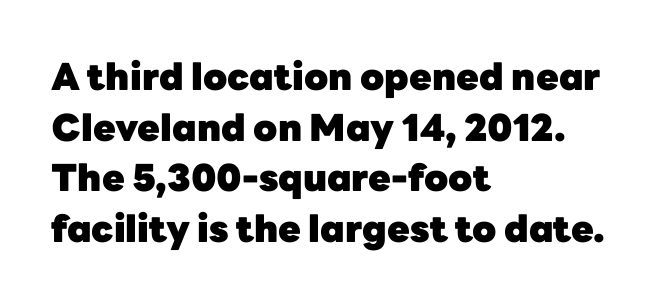
The image shows 37 px heavy sans-serif type, upright; set left-aligned, normal line spacing (1.37x), normal letter spacing, not underlined; low stroke contrast and a medium x-height.
